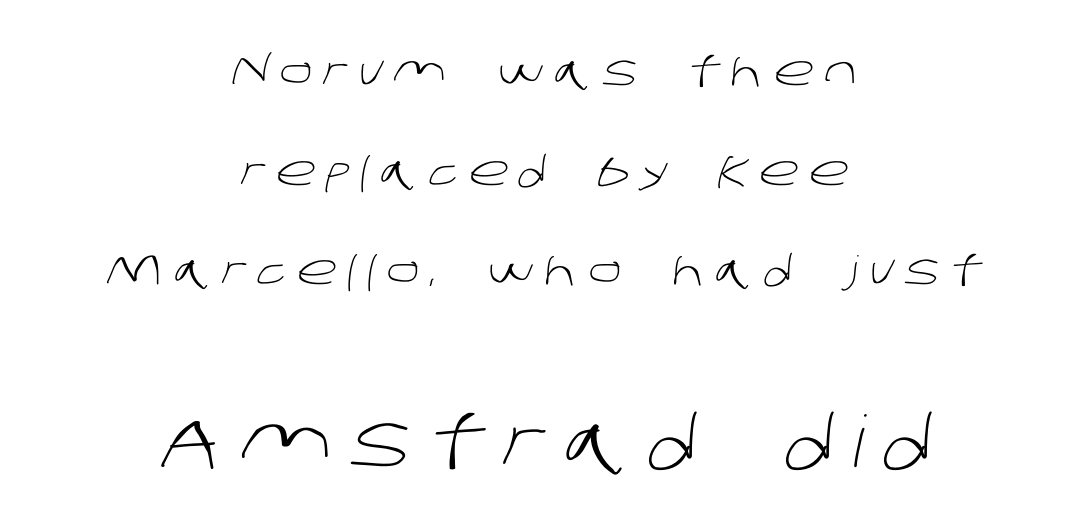
Q: Is the text bold? A: No.
Q: Is the typeface a serif or a sans-serif typeface? A: Sans-serif.
Q: Is the text underlined? A: No.
Q: How is the paragraph aligned? A: Centered.
Q: Is the spacing between letters normal or unusually wide? A: Unusually wide.
Q: Is the spacing between lines tight, normal or loose? A: Loose.
Q: Which block of text is set in a larger size, the first (top) or the second (bottom)? A: The second (bottom) one.
Q: Width (condensed, normal, or wide)? A: Normal.
Q: Stroke contrast? A: Low.
Q: x-height? A: Large.
Q: Monospaced? A: No.
